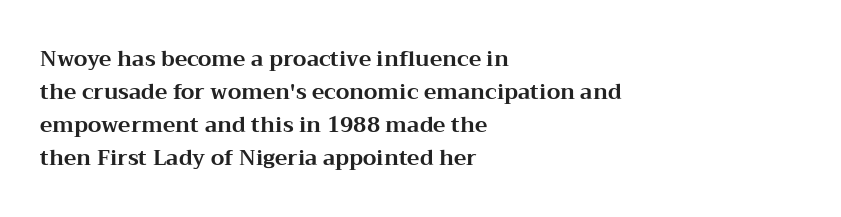
Q: Is the text bold? A: Yes.
Q: Is the text italic (slanted)? A: No, it is upright.
Q: Is the text underlined? A: No.
Q: How is the paragraph aligned? A: Left-aligned.
Q: Is the spacing between letters normal or unusually wide? A: Normal.
Q: Is the spacing between lines tight, normal or loose? A: Normal.
